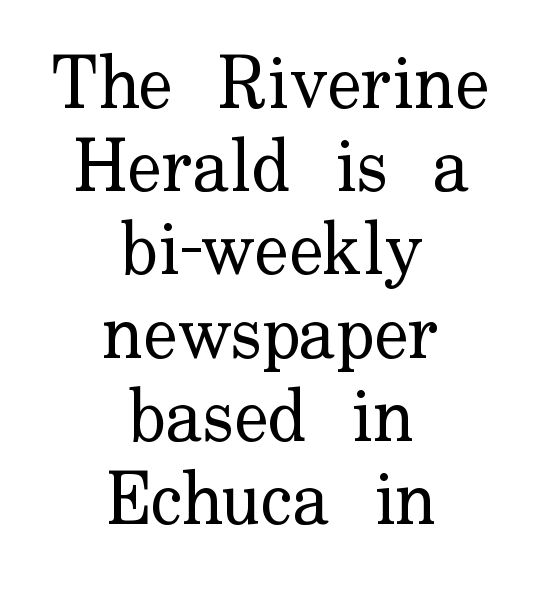
The image shows 73 px regular-weight serif type, upright; set centered, tight line spacing (1.14x), normal letter spacing, not underlined; low stroke contrast and a small x-height.
